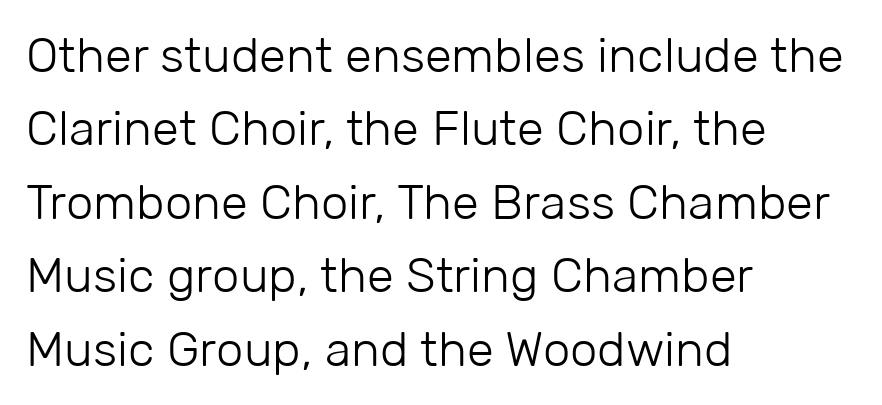
The text was rendered using a sans face with plain stroke endings. Casual observation: everything's shoved over to the left. No extra ink here — the face is not bold. Do the characters align in a grid? No, the font is proportional. The rendering keeps characters at their native spacing. A roman cut, with each character standing at attention.
